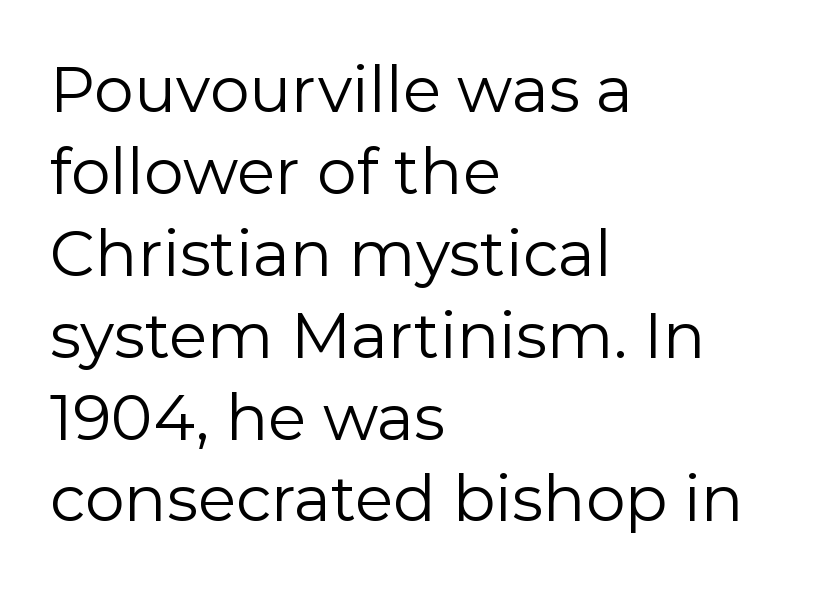
Q: Is the text bold? A: No.
Q: Is the text italic (slanted)? A: No, it is upright.
Q: Is the typeface a serif or a sans-serif typeface? A: Sans-serif.
Q: Is the text underlined? A: No.
Q: How is the paragraph aligned? A: Left-aligned.
Q: Is the spacing between letters normal or unusually wide? A: Normal.
Q: Is the spacing between lines tight, normal or loose? A: Normal.
Q: Width (condensed, normal, or wide)? A: Normal.
Q: Stroke contrast? A: Low.
Q: x-height? A: Medium.
Q: Monospaced? A: No.
